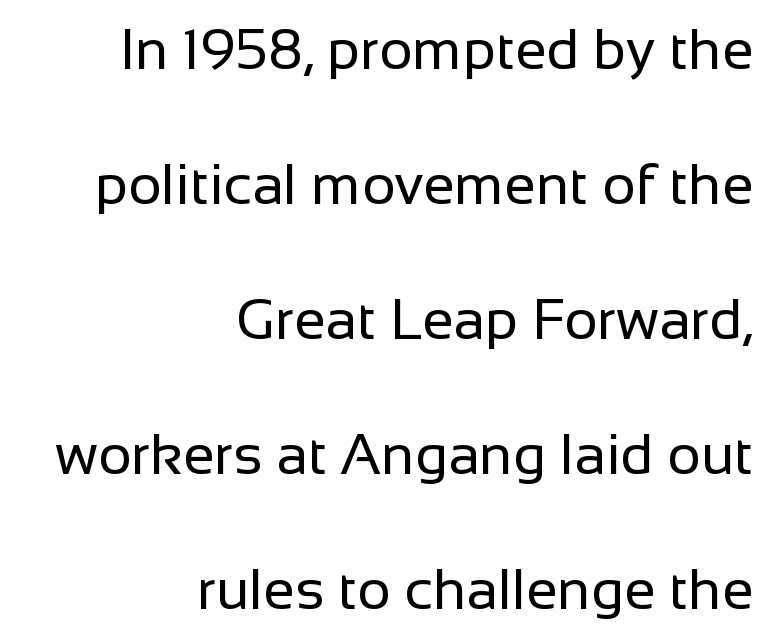
Each new line begins a long way beneath the previous one. In CSS terms this would be text-align: right. A bare baseline throughout the passage. Is the letter spacing exaggerated? No — it looks like the ordinary default. The rendering uses natural spacing where letterforms have individual widths. The typography opts for an upright posture over an oblique one.
